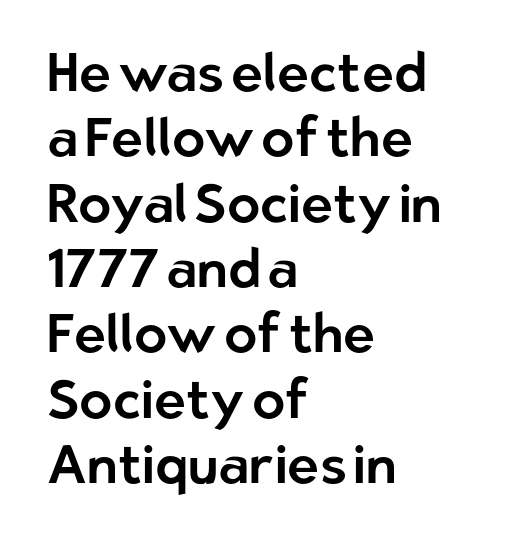
Q: Is the text italic (slanted)? A: No, it is upright.
Q: Is the typeface a serif or a sans-serif typeface? A: Sans-serif.
Q: Is the text underlined? A: No.
Q: How is the paragraph aligned? A: Left-aligned.
Q: Is the spacing between letters normal or unusually wide? A: Normal.
Q: Width (condensed, normal, or wide)? A: Normal.
Q: Stroke contrast? A: Low.
Q: x-height? A: Medium.
Q: Monospaced? A: No.
